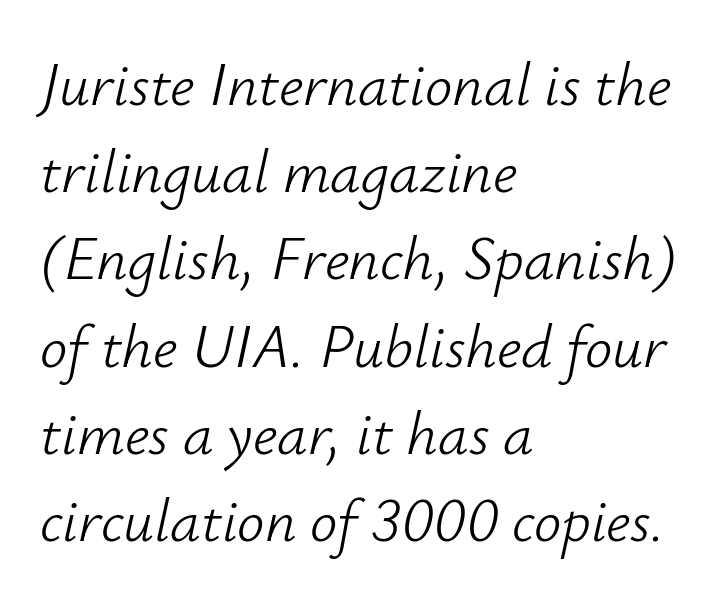
Q: Is the text bold? A: No.
Q: Is the text italic (slanted)? A: Yes, it leans right by about 12 degrees.
Q: Is the text underlined? A: No.
Q: How is the paragraph aligned? A: Left-aligned.
Q: Is the spacing between letters normal or unusually wide? A: Normal.
Q: Is the spacing between lines tight, normal or loose? A: Normal.
Q: Width (condensed, normal, or wide)? A: Normal.
Q: Stroke contrast? A: Low.
Q: x-height? A: Small.
Q: Monospaced? A: No.
